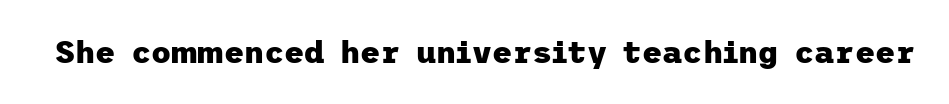
The image shows 31 px heavy sans-serif type, upright; set normal letter spacing, not underlined; low stroke contrast and a medium x-height.
